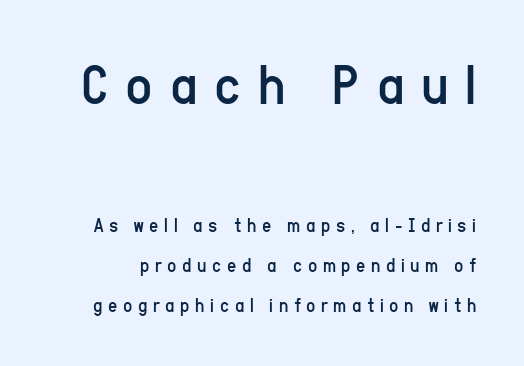
The image shows 59 px regular-weight, condensed sans-serif type, upright; set loose line spacing (2.0x), unusually wide letter spacing (+0.28 em), not underlined; the first (top) block is 2.95x larger; low stroke contrast and a medium x-height.
